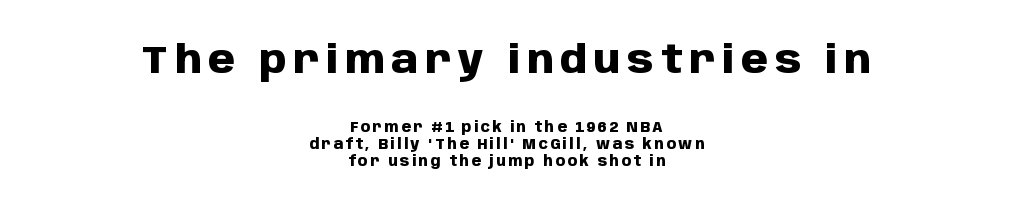
{"serif": "no", "italic": "no", "bold": "yes", "weight": "heavy", "width": "normal", "stroke_contrast": "low", "x_height": "large", "monospaced": "no", "underline": "no", "align": "center", "line_spacing_ratio": 1.2, "larger_block": "first", "size_ratio": 2.79, "glyph_px": 39}
